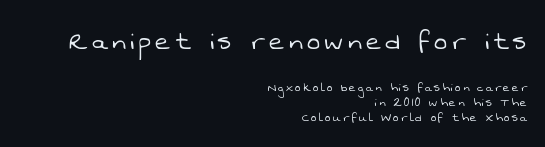
Q: Is the text bold? A: No.
Q: Is the typeface a serif or a sans-serif typeface? A: Sans-serif.
Q: Is the text underlined? A: No.
Q: How is the paragraph aligned? A: Right-aligned.
Q: Is the spacing between lines tight, normal or loose? A: Tight.
Q: Which block of text is set in a larger size, the first (top) or the second (bottom)? A: The first (top) one.
Q: Width (condensed, normal, or wide)? A: Normal.
Q: Stroke contrast? A: Low.
Q: x-height? A: Medium.
Q: Monospaced? A: No.
